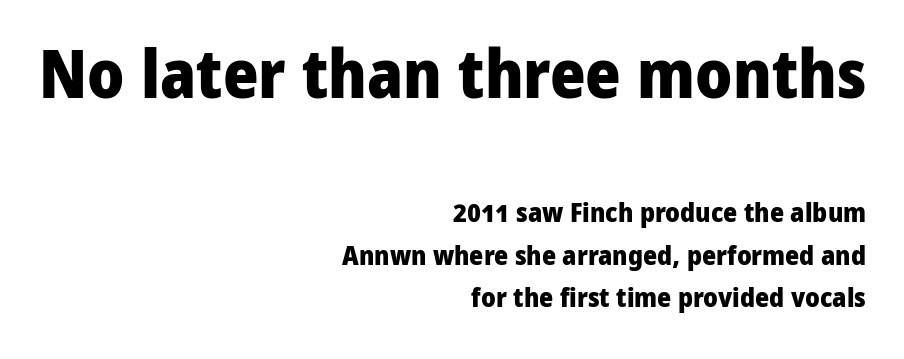
Tall strokes in this sample are plumb rather than angled. If you drew a ruler down the right edge, every line would touch it. Compared with typical body copy, the letter spacing here is the same. Block one is the big one; block two sits smaller underneath. Does the type have serifs? No, each stem ends abruptly.
